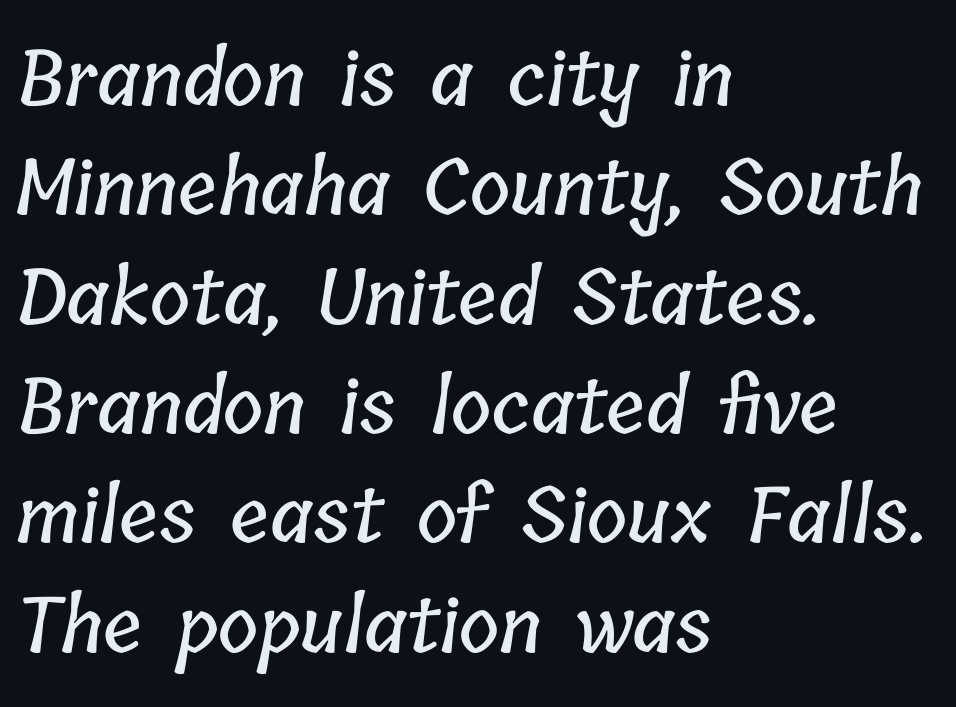
Think of a printed novel: that variable character pitch is what you see here. The zone under the glyphs is completely vacant. Baseline-to-baseline distance is the conventional proportion of letter height. You could call the tracking neutral — neither tight nor loose.
